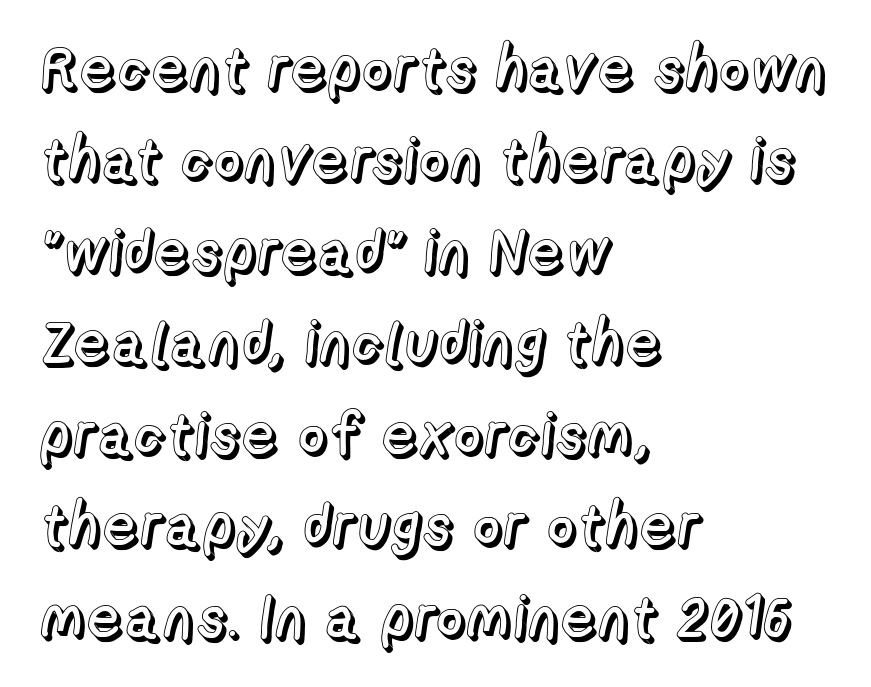
{"width": "normal", "x_height": "medium", "monospaced": "no", "underline": "no", "align": "left", "line_spacing": "normal", "line_spacing_ratio": 1.55, "letter_spacing": "normal", "letter_spacing_em": 0.0, "glyph_px": 59}
